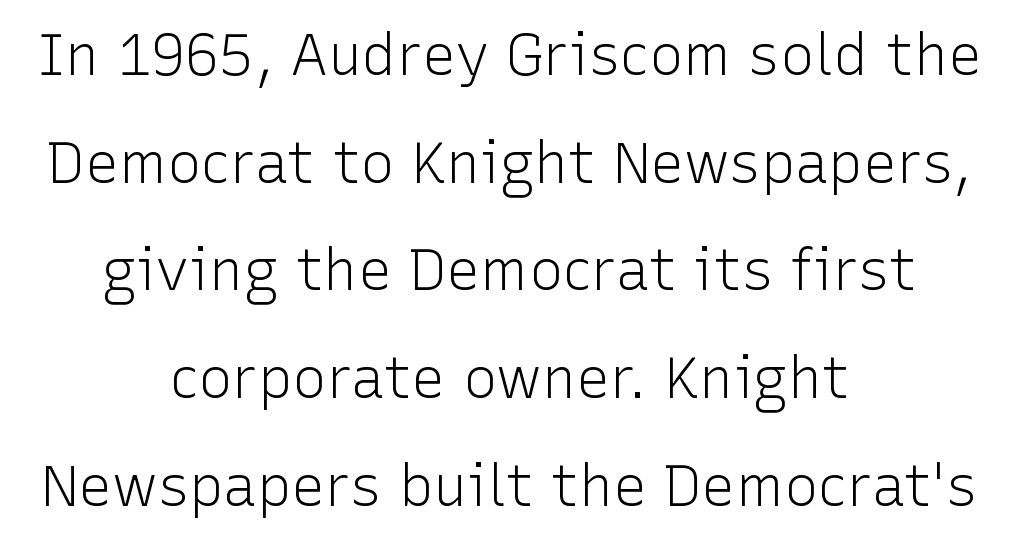
The image shows 57 px light sans-serif type, upright; set centered, line spacing 1.89x, normal letter spacing, not underlined; low stroke contrast and a medium x-height.
